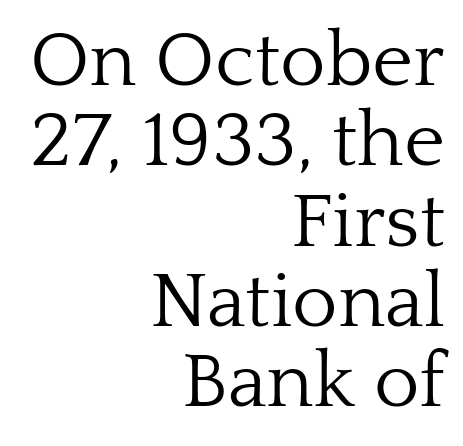
The image shows 78 px light serif type, upright; set right-aligned, tight line spacing (1.03x), normal letter spacing, not underlined; low stroke contrast and a medium x-height.
